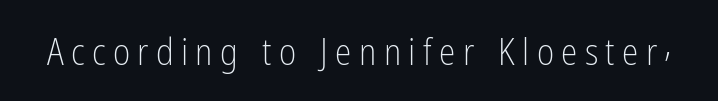
Q: Is the text bold? A: No.
Q: Is the text italic (slanted)? A: No, it is upright.
Q: Is the typeface a serif or a sans-serif typeface? A: Sans-serif.
Q: Is the text underlined? A: No.
Q: Is the spacing between letters normal or unusually wide? A: Unusually wide.
Q: Width (condensed, normal, or wide)? A: Condensed.
Q: Stroke contrast? A: Low.
Q: x-height? A: Medium.
Q: Monospaced? A: No.
